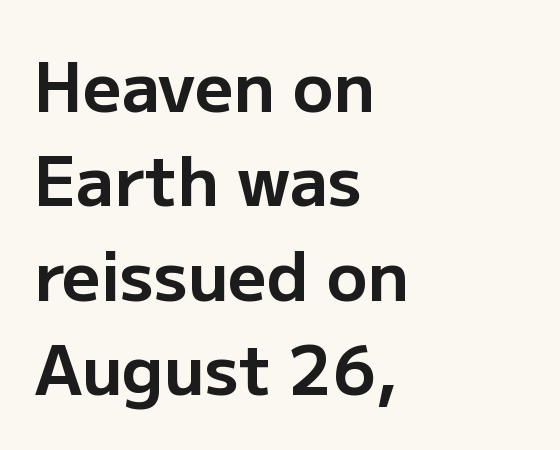
Examine the stroke ends and you'll find no serifs. Here the designer chose a conventional face with non-uniform glyph widths. Typesetter's note: full bold, strokes at maximum text heaviness. Does the copy run flush right? No — it runs flush left. Every stem runs plumb, perpendicular to the baseline.
